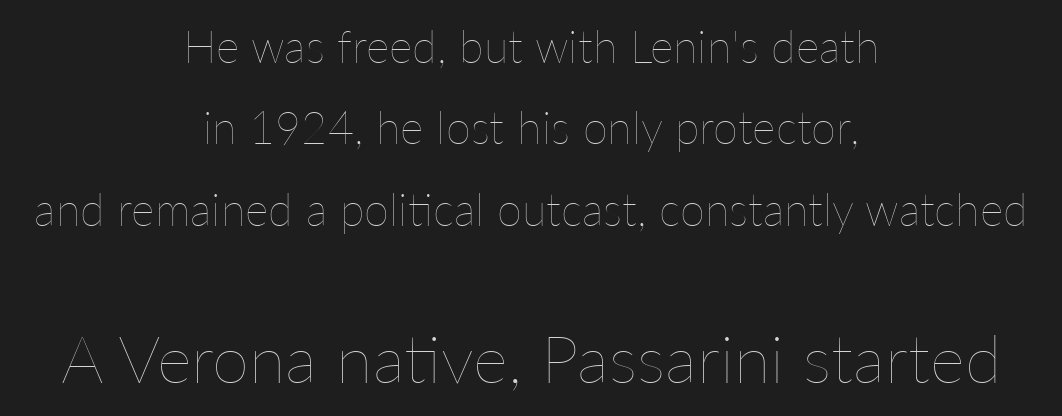
{"italic": "no", "bold": "no", "weight": "thin", "width": "normal", "stroke_contrast": "low", "x_height": "medium", "monospaced": "no", "underline": "no", "align": "center", "line_spacing_ratio": 1.81, "letter_spacing": "normal", "letter_spacing_em": 0.0, "larger_block": "second", "size_ratio": 1.49, "glyph_px": 67}
